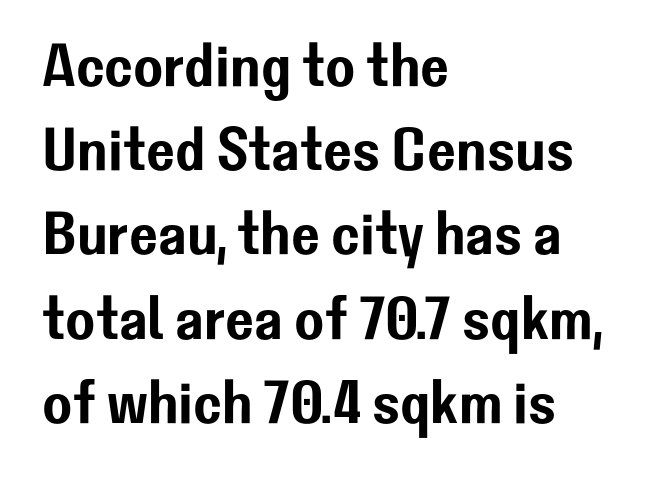
{"serif": "no", "italic": "no", "width": "normal", "stroke_contrast": "low", "x_height": "medium", "monospaced": "no", "underline": "no", "align": "left", "line_spacing": "normal", "line_spacing_ratio": 1.38, "letter_spacing": "normal", "letter_spacing_em": 0.0, "glyph_px": 61}
